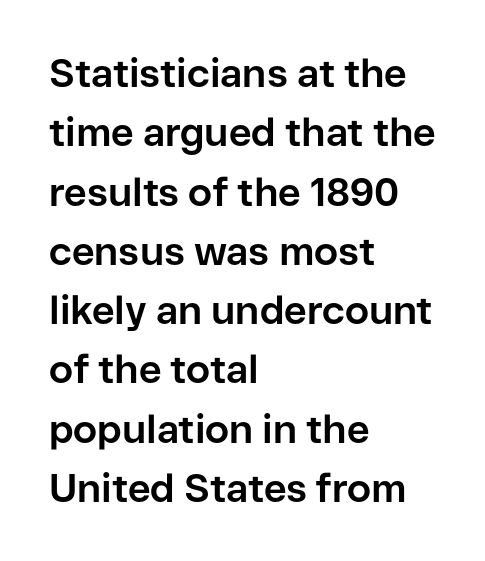
The image shows 39 px bold sans-serif type, upright; set left-aligned, normal line spacing (1.52x), normal letter spacing, not underlined; low stroke contrast and a medium x-height.
